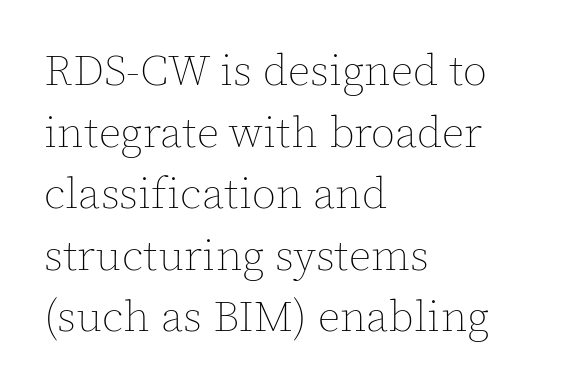
The image shows 44 px thin type, upright; set left-aligned, normal line spacing (1.4x), normal letter spacing, not underlined; a medium x-height.
